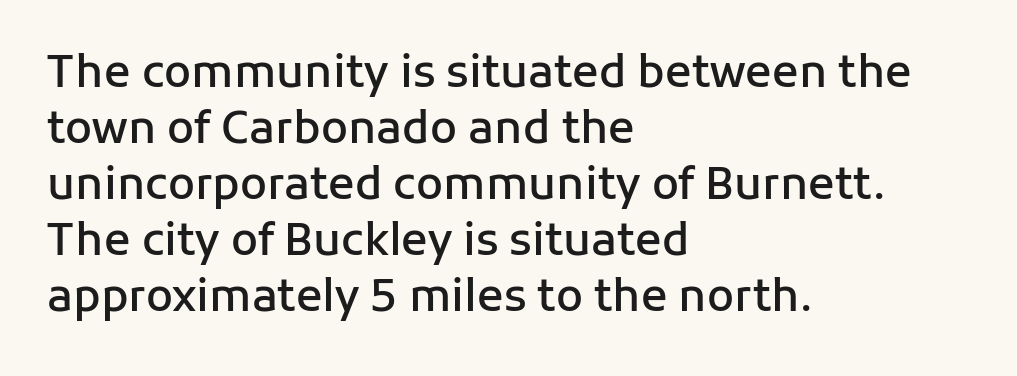
{"serif": "no", "italic": "no", "bold": "semi", "weight": "semibold", "width": "normal", "stroke_contrast": "low", "x_height": "medium", "monospaced": "no", "underline": "no", "align": "left", "line_spacing": "normal", "line_spacing_ratio": 1.27, "letter_spacing": "normal", "letter_spacing_em": 0.0, "glyph_px": 44}
